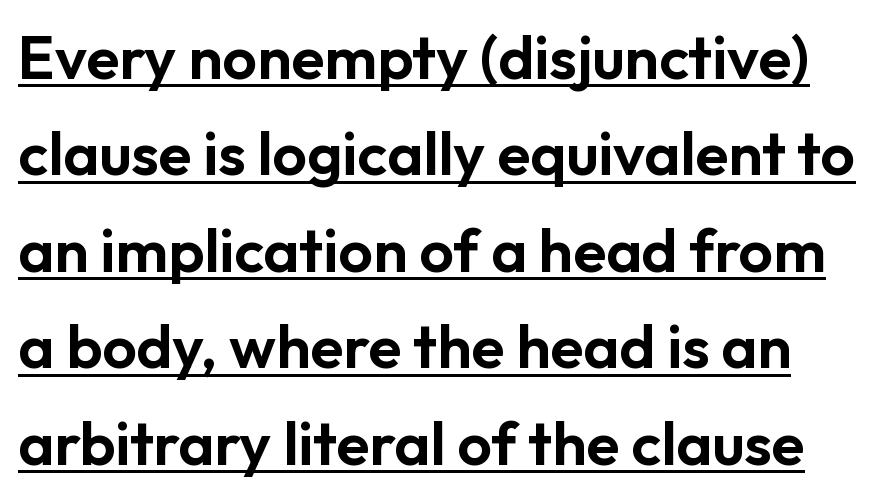
Q: Is the text italic (slanted)? A: No, it is upright.
Q: Is the typeface a serif or a sans-serif typeface? A: Sans-serif.
Q: Is the text underlined? A: Yes.
Q: Is the spacing between letters normal or unusually wide? A: Normal.
Q: Is the spacing between lines tight, normal or loose? A: Normal.
Q: Width (condensed, normal, or wide)? A: Normal.
Q: Stroke contrast? A: Low.
Q: x-height? A: Medium.
Q: Monospaced? A: No.
